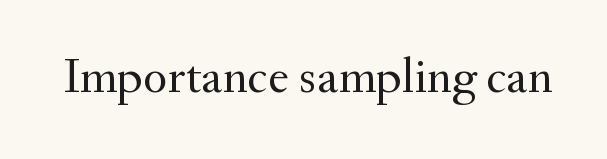
{"serif": "yes", "italic": "no", "bold": "no", "weight": "regular", "width": "normal", "stroke_contrast": "medium", "x_height": "small", "monospaced": "no", "underline": "no", "letter_spacing": "normal", "letter_spacing_em": 0.0, "glyph_px": 50}
